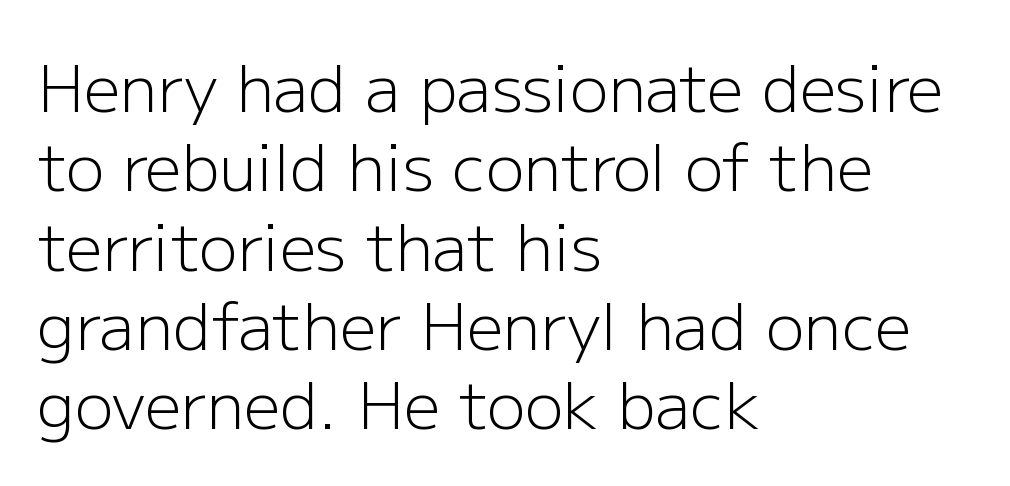
The string is rendered with underlining switched off. Is the type heavy? It reads as light-to-regular instead. You can tell it's not italic because the verticals are truly vertical. You can tell from the bare stems that sans-serif type was used. Honestly, the letter spacing is just normal — you wouldn't notice it. Caption: multi-line text, flush left, ragged right.
